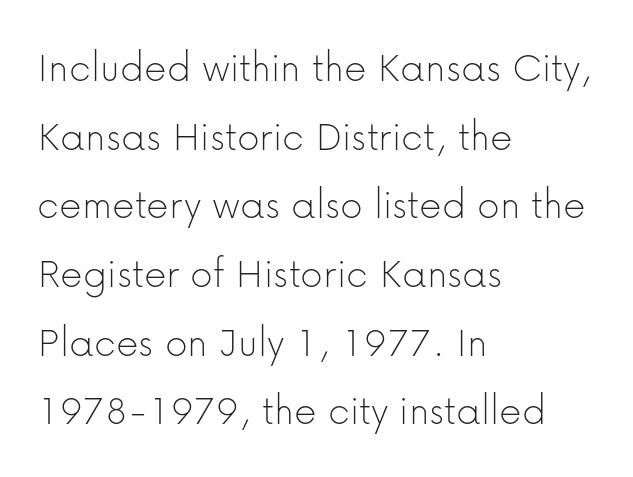
The image shows 44 px thin sans-serif type, upright; set left-aligned, normal line spacing (1.56x), normal letter spacing, not underlined; low stroke contrast and a medium x-height.
